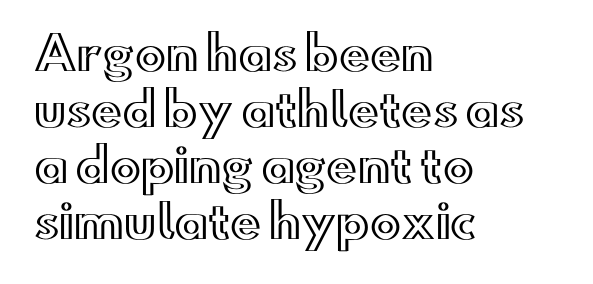
Q: Is the text italic (slanted)? A: No, it is upright.
Q: Is the text underlined? A: No.
Q: How is the paragraph aligned? A: Left-aligned.
Q: Is the spacing between letters normal or unusually wide? A: Normal.
Q: Width (condensed, normal, or wide)? A: Wide.
Q: x-height? A: Small.
Q: Monospaced? A: No.
